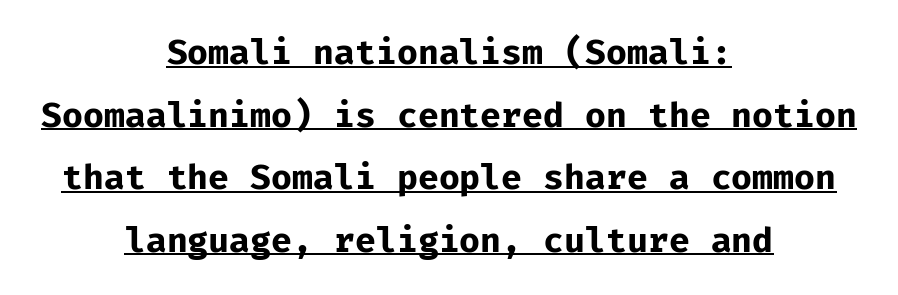
The image shows 34 px bold sans-serif type, upright, monospaced; set centered, line spacing 1.84x, normal letter spacing, underlined; low stroke contrast and a medium x-height.
